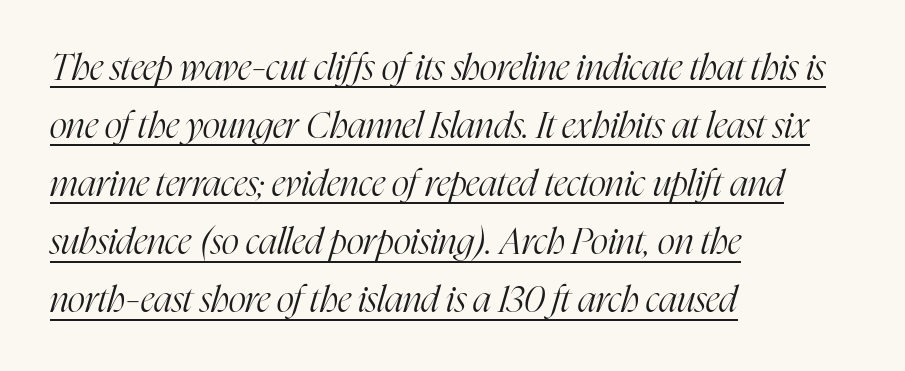
Does the lettering tilt? It does — this is italic. The rendering anchors every line to the left-hand side. Characters follow at the spacing the type designer built in. The typesetter has applied underlining to the passage shown. A typesetter would call this proportional, since set widths differ per character. The face used here is seriffed, in the tradition of book romans.
